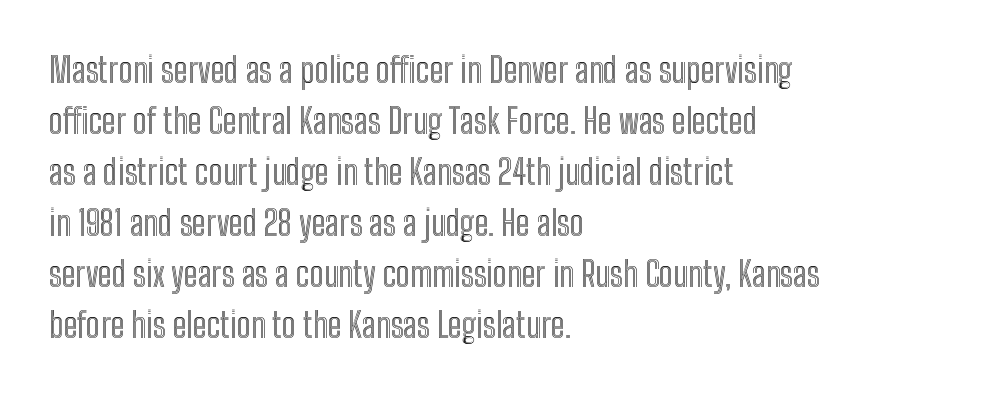
{"italic": "no", "width": "condensed", "x_height": "medium", "monospaced": "no", "underline": "no", "align": "left", "line_spacing": "normal", "line_spacing_ratio": 1.5, "letter_spacing": "normal", "letter_spacing_em": 0.0, "glyph_px": 34}
